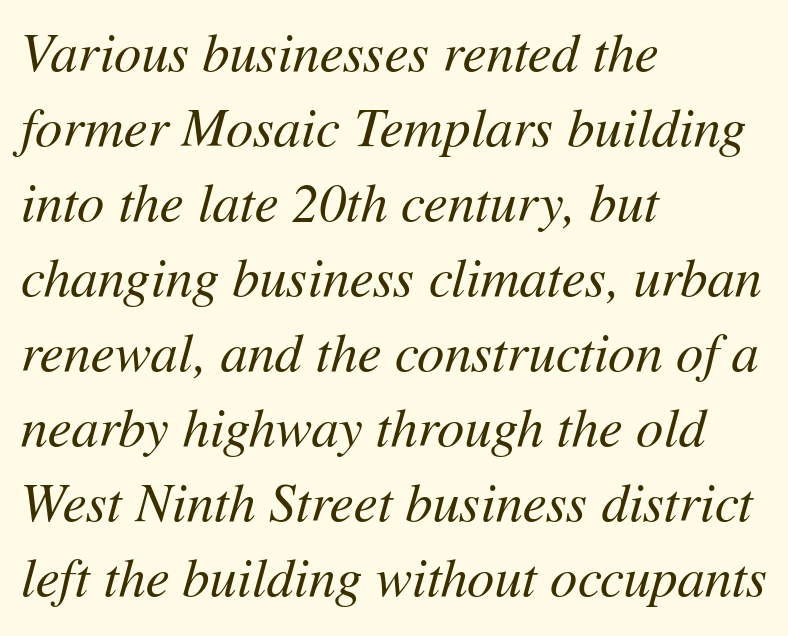
Q: Is the text bold? A: No.
Q: Is the text italic (slanted)? A: Yes, it leans right by about 11 degrees.
Q: Is the text underlined? A: No.
Q: How is the paragraph aligned? A: Left-aligned.
Q: Is the spacing between letters normal or unusually wide? A: Normal.
Q: Is the spacing between lines tight, normal or loose? A: Normal.
Q: Width (condensed, normal, or wide)? A: Normal.
Q: Stroke contrast? A: Medium.
Q: x-height? A: Medium.
Q: Monospaced? A: No.
